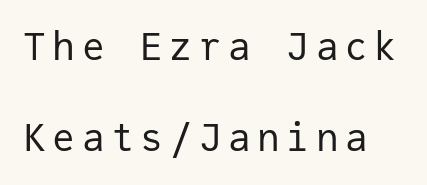
Quick note: interline space is abundant. Monospaced: the letters line up in strict vertical columns. The typography opts for an upright posture over an oblique one. Heft: none added — not bold. Nothing sits at the stroke ends, so this counts as sans-serif. Each row of text sits above clean, open space.
